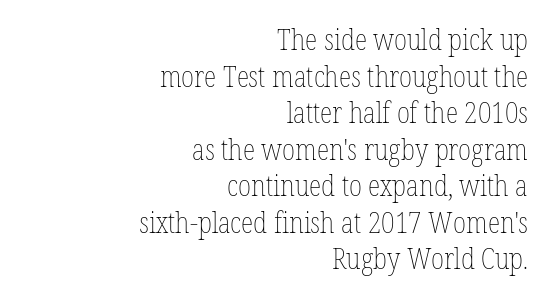
A clean baseline with only descenders dipping below it. The lines sit at an ordinary, default distance from one another. Proportional: the letters do not fall into vertical columns. These glyphs show unthickened strokes, regular width or finer. Default kerning and tracking; the words read as compact shapes.
